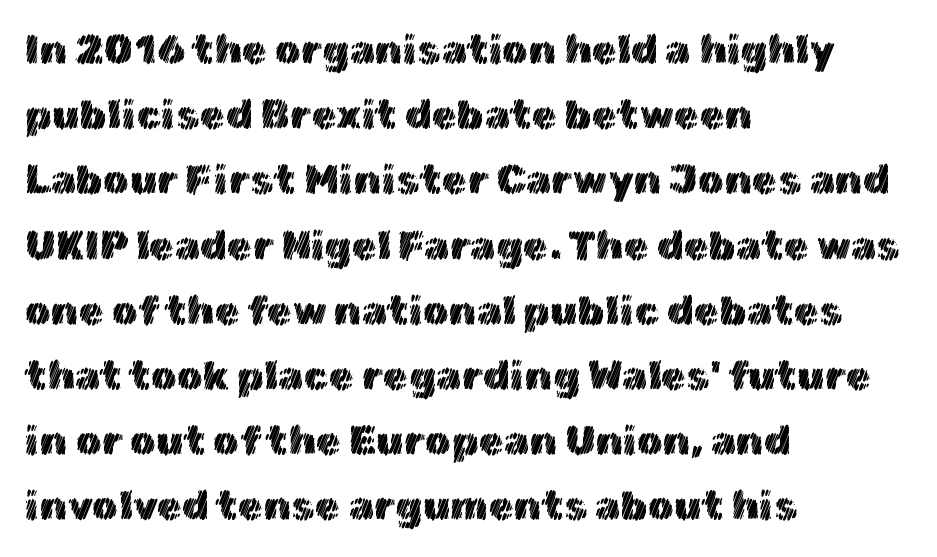
{"italic": "no", "width": "normal", "x_height": "medium", "monospaced": "no", "underline": "no", "align": "left", "line_spacing": "normal", "line_spacing_ratio": 1.59, "letter_spacing": "normal", "letter_spacing_em": 0.0, "glyph_px": 41}
